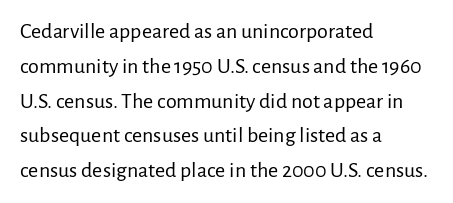
The image shows 22 px text type, upright; set left-aligned, normal line spacing (1.58x), normal letter spacing, not underlined.
